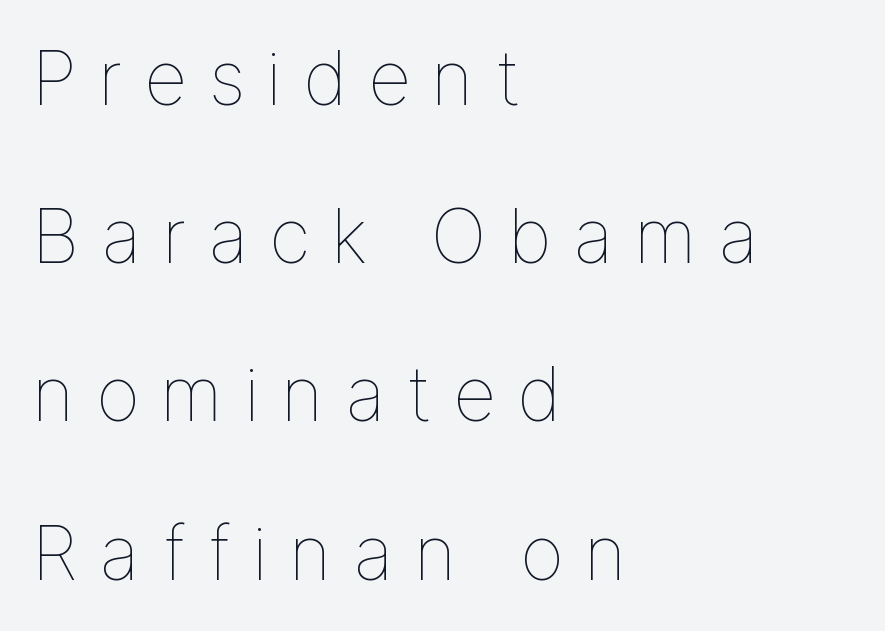
The image shows 75 px thin type, upright; set left-aligned, loose line spacing (2.11x), unusually wide letter spacing (+0.28 em), not underlined; low stroke contrast and a medium x-height.
